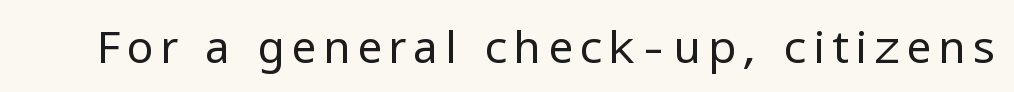
The image shows 45 px regular-weight sans-serif type, upright; set not underlined; low stroke contrast and a medium x-height.
